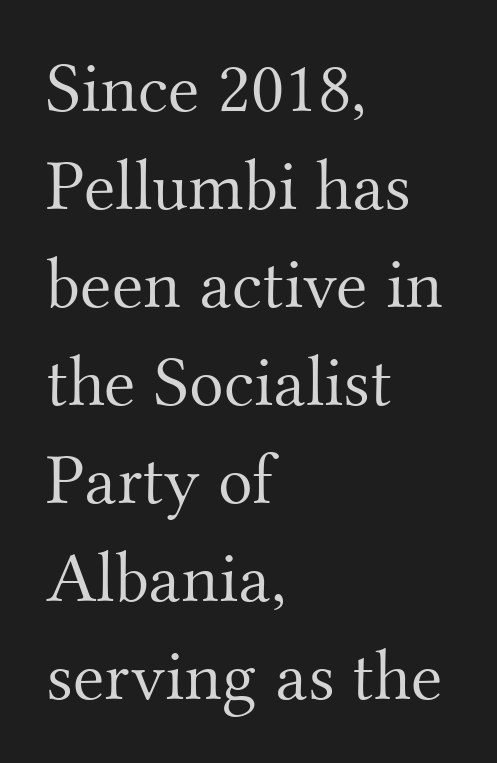
Q: Is the text bold? A: No.
Q: Is the text italic (slanted)? A: No, it is upright.
Q: Is the typeface a serif or a sans-serif typeface? A: Serif.
Q: Is the text underlined? A: No.
Q: How is the paragraph aligned? A: Left-aligned.
Q: Is the spacing between letters normal or unusually wide? A: Normal.
Q: Is the spacing between lines tight, normal or loose? A: Normal.
Q: Width (condensed, normal, or wide)? A: Normal.
Q: Stroke contrast? A: Medium.
Q: x-height? A: Small.
Q: Monospaced? A: No.
